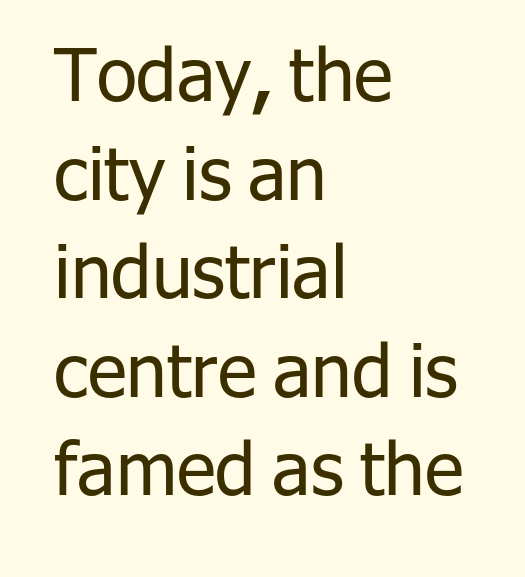
{"serif": "no", "italic": "no", "bold": "no", "weight": "regular", "width": "normal", "stroke_contrast": "low", "x_height": "medium", "monospaced": "no", "underline": "no", "align": "left", "line_spacing": "normal", "line_spacing_ratio": 1.35, "letter_spacing": "normal", "letter_spacing_em": 0.0, "glyph_px": 73}
